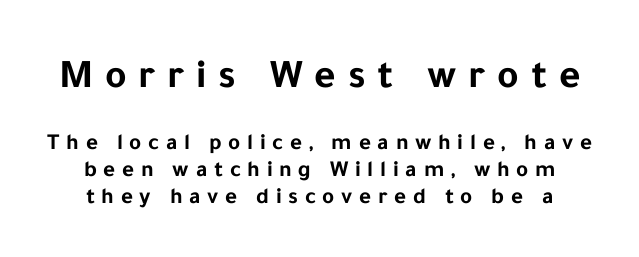
The block sitting higher on the canvas is the one with enlarged characters. The font family rendered here belongs to the sans-serif group. The glyphs are unaccompanied by any horizontal stroke below them. Looks like regular typesetting: each glyph gets only the width it needs.
